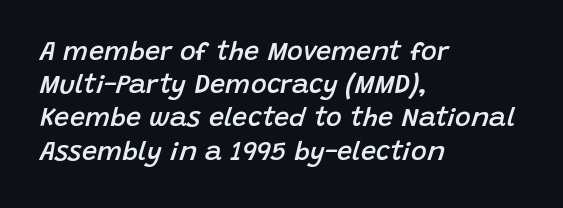
The image shows 27 px text type, italic (leaning right); set left-aligned, line spacing 1.23x, normal letter spacing, not underlined.
